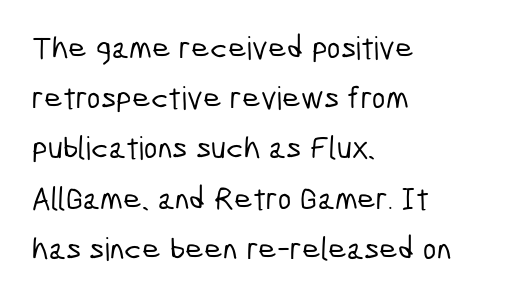
{"serif": "no", "width": "condensed", "stroke_contrast": "low", "x_height": "medium", "monospaced": "no", "underline": "no", "align": "left", "line_spacing": "normal", "line_spacing_ratio": 1.57, "letter_spacing": "normal", "letter_spacing_em": 0.0, "glyph_px": 32}
